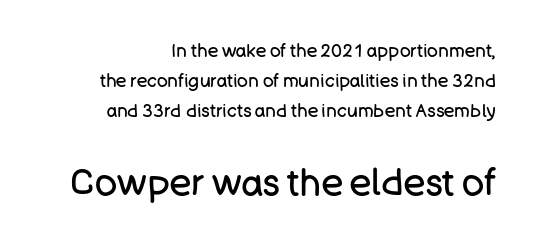
Q: Is the text bold? A: No.
Q: Is the text italic (slanted)? A: No, it is upright.
Q: Is the typeface a serif or a sans-serif typeface? A: Sans-serif.
Q: Is the text underlined? A: No.
Q: How is the paragraph aligned? A: Right-aligned.
Q: Is the spacing between letters normal or unusually wide? A: Normal.
Q: Is the spacing between lines tight, normal or loose? A: Normal.
Q: Which block of text is set in a larger size, the first (top) or the second (bottom)? A: The second (bottom) one.
Q: Width (condensed, normal, or wide)? A: Normal.
Q: Stroke contrast? A: Low.
Q: x-height? A: Large.
Q: Monospaced? A: No.
